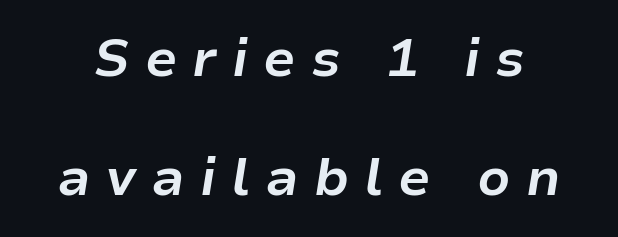
Note the varied advance widths — an 'i' is clearly narrower than an 'm'. Between one letter and the next there's a generous, obvious gap. The typesetting leans heavy: a genuine bold. It's the slanting kind of type. Loosely led — the rows are spread out. The baseline area is clear.
